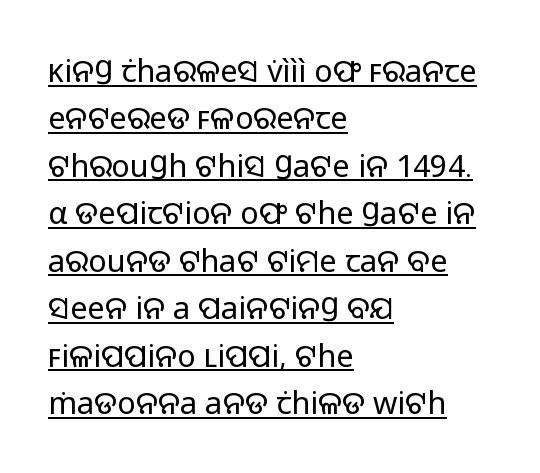
Q: Is the text bold? A: No.
Q: Is the text italic (slanted)? A: No, it is upright.
Q: Is the typeface a serif or a sans-serif typeface? A: Sans-serif.
Q: Is the text underlined? A: Yes.
Q: How is the paragraph aligned? A: Left-aligned.
Q: Is the spacing between letters normal or unusually wide? A: Normal.
Q: Is the spacing between lines tight, normal or loose? A: Normal.
Q: Width (condensed, normal, or wide)? A: Normal.
Q: Stroke contrast? A: Low.
Q: x-height? A: Medium.
Q: Monospaced? A: No.
